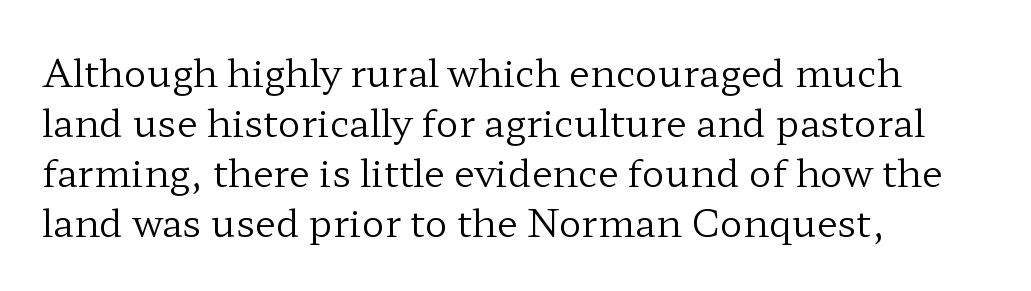
{"serif": "yes", "italic": "no", "bold": "no", "weight": "regular", "width": "wide", "stroke_contrast": "low", "x_height": "medium", "monospaced": "no", "underline": "no", "align": "left", "line_spacing": "normal", "line_spacing_ratio": 1.32, "letter_spacing": "normal", "letter_spacing_em": 0.0, "glyph_px": 38}
